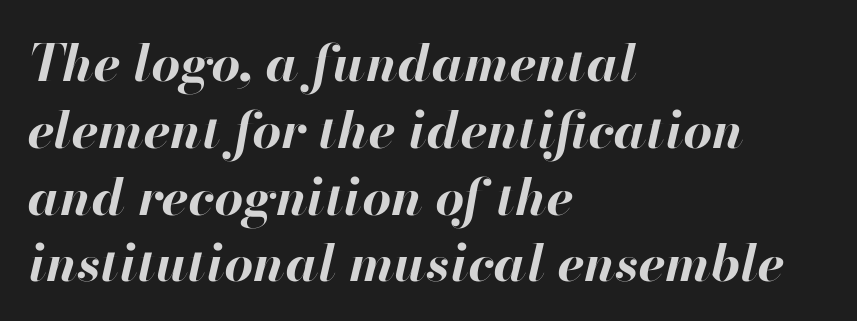
Q: Is the text bold? A: Yes.
Q: Is the text italic (slanted)? A: Yes, it leans right by about 13 degrees.
Q: Is the text underlined? A: No.
Q: How is the paragraph aligned? A: Left-aligned.
Q: Is the spacing between letters normal or unusually wide? A: Normal.
Q: Is the spacing between lines tight, normal or loose? A: Normal.
Q: Width (condensed, normal, or wide)? A: Normal.
Q: Stroke contrast? A: High.
Q: x-height? A: Small.
Q: Monospaced? A: No.
